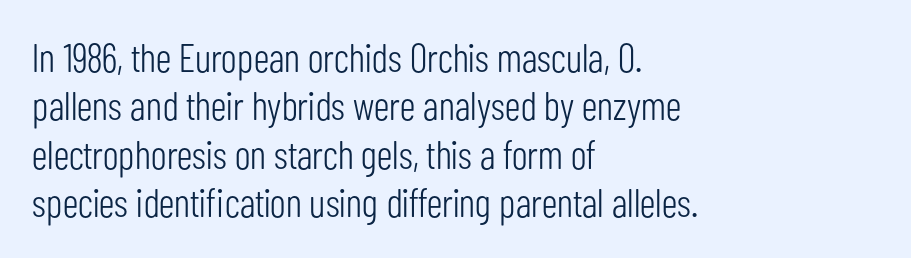
The image shows 40 px light, condensed sans-serif type, upright; set left-aligned, line spacing 1.21x, normal letter spacing, not underlined; low stroke contrast and a medium x-height.
